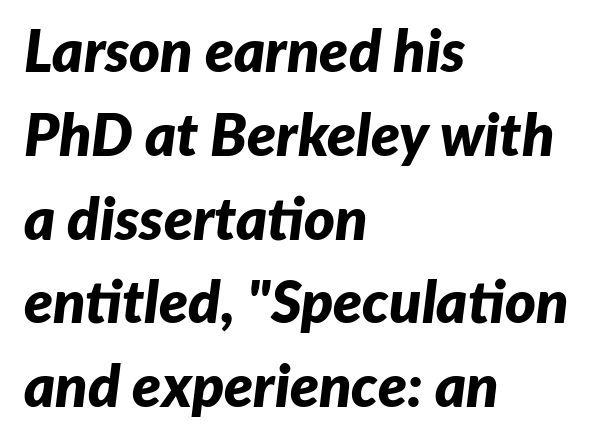
The rendering uses natural spacing where letterforms have individual widths. Observe the lean: these are italic letterforms. The vertical gap from one line to the next is medium. Honestly, the letter spacing is just normal — you wouldn't notice it. You'd pick this weight for a headline — it's a proper bold. Left-aligned paragraph, ragged on the right.
